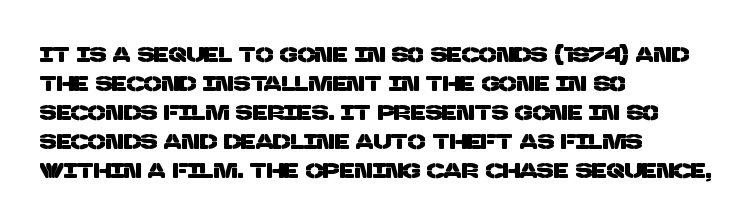
Q: Is the text underlined? A: No.
Q: How is the paragraph aligned? A: Left-aligned.
Q: Is the spacing between letters normal or unusually wide? A: Normal.
Q: Is the spacing between lines tight, normal or loose? A: Normal.
